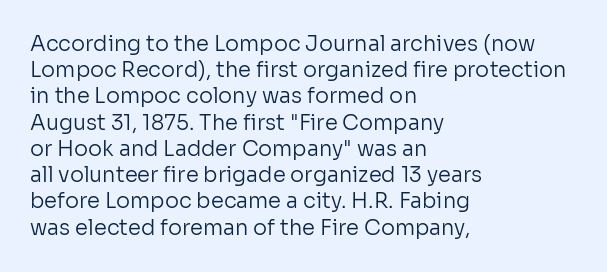
Q: Is the text bold? A: No.
Q: Is the text italic (slanted)? A: No, it is upright.
Q: Is the text underlined? A: No.
Q: How is the paragraph aligned? A: Left-aligned.
Q: Is the spacing between letters normal or unusually wide? A: Normal.
Q: Is the spacing between lines tight, normal or loose? A: Normal.
